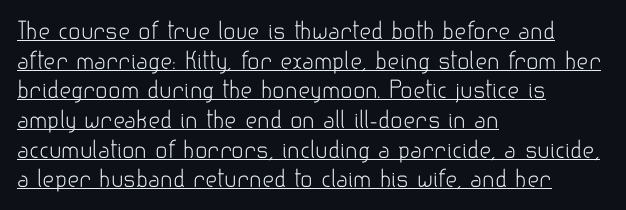
Horizontally, the lines are justified to the leading edge only. Letter spacing: default. Style check: upright. Honestly, the row spacing looks completely unremarkable. A quiet, ordinary-to-light weight characterises the typeface.
